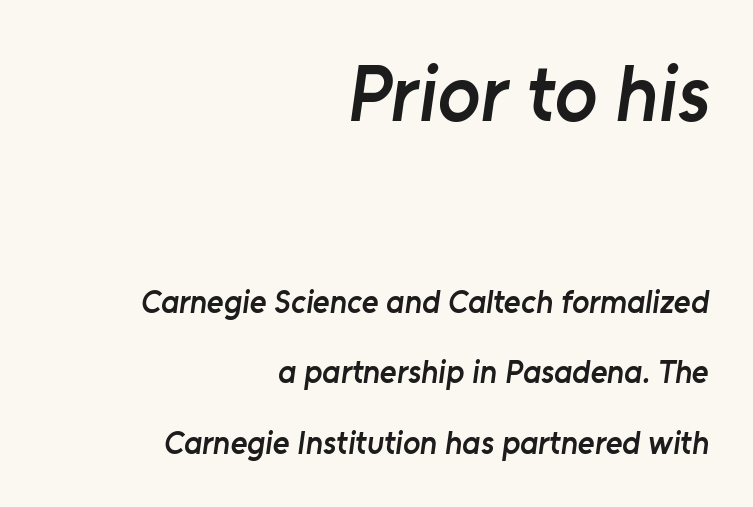
This sample uses a sans-serif face. A typesetter would call this proportional, since set widths differ per character. The compositor pushed each line to the right boundary. Every letter is mildly thick-stroked: semibold rather than bold. Tracking value appears to be zero — textbook default spacing. In terms of leading, this rendering errs on the spacious side.
